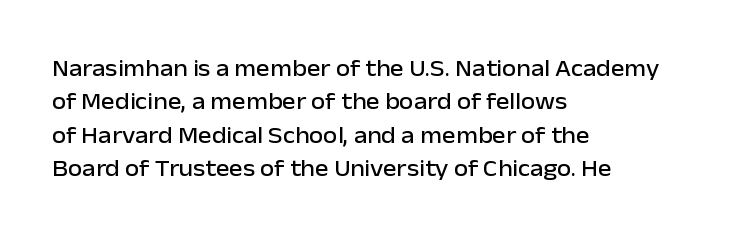
The rendering uses a moderate line-height, typical for paragraphs. These lines were composed using upright roman letters. The gaps between neighbouring characters are ordinary and unremarkable. Has an underline been added? It has not. Line starts are locked; line ends wander.
